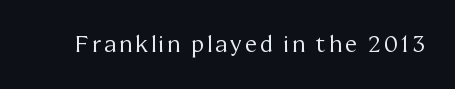
The image shows 22 px text type, upright; set not underlined.
